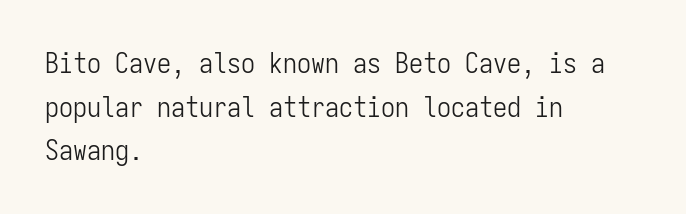
Q: Is the text bold? A: No.
Q: Is the text italic (slanted)? A: No, it is upright.
Q: Is the typeface a serif or a sans-serif typeface? A: Sans-serif.
Q: Is the text underlined? A: No.
Q: How is the paragraph aligned? A: Left-aligned.
Q: Is the spacing between letters normal or unusually wide? A: Normal.
Q: Is the spacing between lines tight, normal or loose? A: Normal.
Q: Width (condensed, normal, or wide)? A: Condensed.
Q: Stroke contrast? A: Low.
Q: x-height? A: Medium.
Q: Monospaced? A: Yes.
